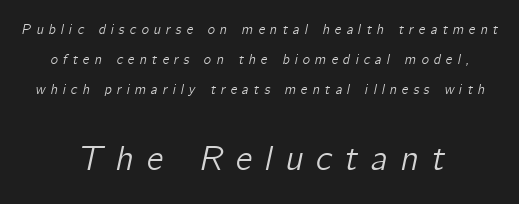
Q: Is the text italic (slanted)? A: Yes, it leans right by about 12 degrees.
Q: Is the text underlined? A: No.
Q: How is the paragraph aligned? A: Centered.
Q: Is the spacing between letters normal or unusually wide? A: Unusually wide.
Q: Is the spacing between lines tight, normal or loose? A: Loose.
Q: Which block of text is set in a larger size, the first (top) or the second (bottom)? A: The second (bottom) one.
Q: Width (condensed, normal, or wide)? A: Normal.
Q: Stroke contrast? A: Low.
Q: x-height? A: Medium.
Q: Monospaced? A: No.
